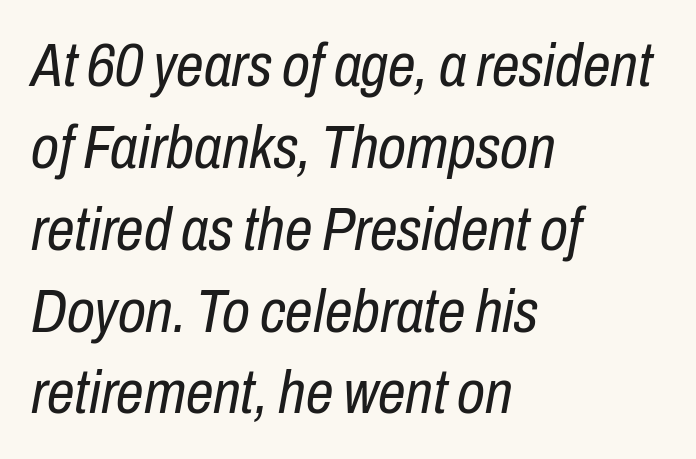
Q: Is the text bold? A: No.
Q: Is the text italic (slanted)? A: Yes, it leans right by about 10 degrees.
Q: Is the text underlined? A: No.
Q: How is the paragraph aligned? A: Left-aligned.
Q: Is the spacing between letters normal or unusually wide? A: Normal.
Q: Is the spacing between lines tight, normal or loose? A: Normal.
Q: Width (condensed, normal, or wide)? A: Condensed.
Q: Stroke contrast? A: Low.
Q: x-height? A: Medium.
Q: Monospaced? A: No.
